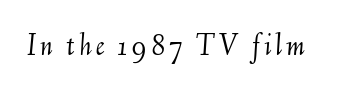
{"italic": "yes", "lean": "right", "slant_degrees": 6, "bold": "no", "weight": "light", "width": "normal", "stroke_contrast": "medium", "x_height": "small", "monospaced": "no", "underline": "no", "glyph_px": 31}
